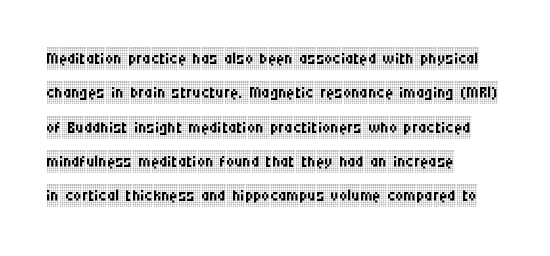
Q: Is the text bold? A: No.
Q: Is the text italic (slanted)? A: No, it is upright.
Q: Is the text underlined? A: No.
Q: How is the paragraph aligned? A: Left-aligned.
Q: Is the spacing between letters normal or unusually wide? A: Normal.
Q: Is the spacing between lines tight, normal or loose? A: Normal.
